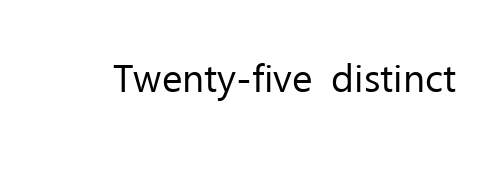
Q: Is the text bold? A: No.
Q: Is the text italic (slanted)? A: No, it is upright.
Q: Is the typeface a serif or a sans-serif typeface? A: Sans-serif.
Q: Is the text underlined? A: No.
Q: Is the spacing between letters normal or unusually wide? A: Normal.
Q: Width (condensed, normal, or wide)? A: Normal.
Q: Stroke contrast? A: Low.
Q: x-height? A: Medium.
Q: Monospaced? A: No.
